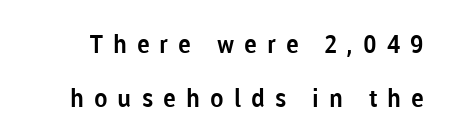
Q: Is the text italic (slanted)? A: No, it is upright.
Q: Is the text underlined? A: No.
Q: Is the spacing between letters normal or unusually wide? A: Unusually wide.
Q: Is the spacing between lines tight, normal or loose? A: Loose.
